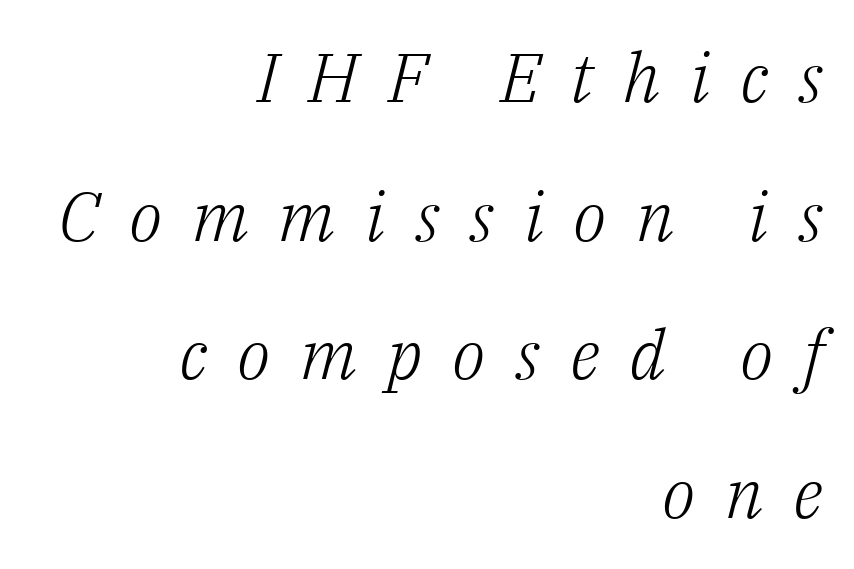
Q: Is the text bold? A: No.
Q: Is the text italic (slanted)? A: Yes, it leans right by about 14 degrees.
Q: Is the typeface a serif or a sans-serif typeface? A: Serif.
Q: Is the text underlined? A: No.
Q: How is the paragraph aligned? A: Right-aligned.
Q: Is the spacing between letters normal or unusually wide? A: Unusually wide.
Q: Is the spacing between lines tight, normal or loose? A: Loose.
Q: Width (condensed, normal, or wide)? A: Normal.
Q: Stroke contrast? A: Low.
Q: x-height? A: Medium.
Q: Monospaced? A: No.
